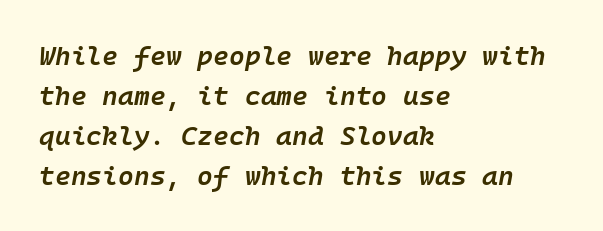
{"italic": "yes", "lean": "right", "slant_degrees": 10, "bold": "semi", "underline": "no", "align": "left", "line_spacing": "normal", "line_spacing_ratio": 1.48, "letter_spacing": "normal", "letter_spacing_em": 0.0, "glyph_px": 27}
